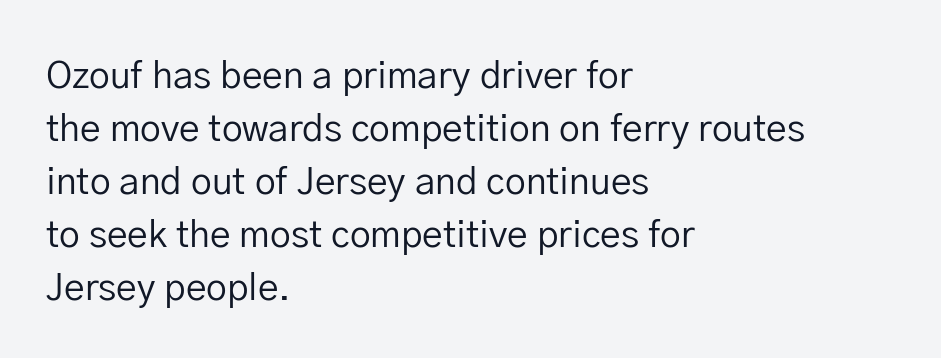
The image shows 37 px regular-weight sans-serif type, upright; set left-aligned, normal line spacing (1.43x), normal letter spacing, not underlined; low stroke contrast and a medium x-height.
